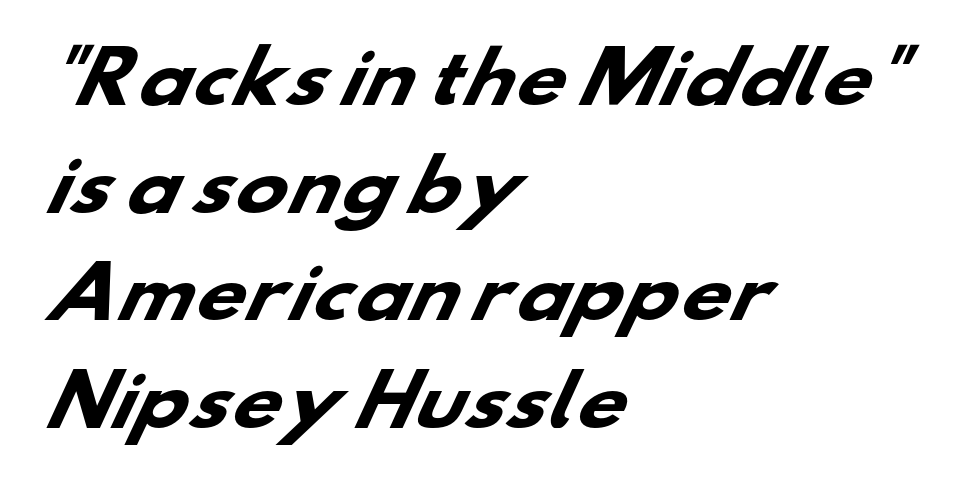
The image shows 69 px heavy, wide sans-serif type; set left-aligned, normal line spacing (1.56x), normal letter spacing, not underlined; low stroke contrast and a small x-height.
